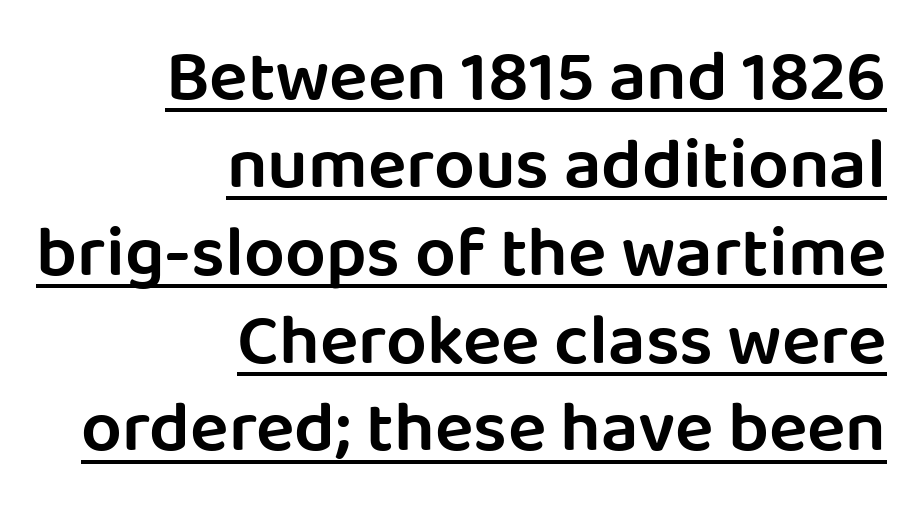
{"serif": "no", "italic": "no", "bold": "semi", "weight": "semibold", "width": "normal", "stroke_contrast": "low", "x_height": "large", "monospaced": "no", "underline": "yes", "align": "right", "line_spacing_ratio": 1.22, "letter_spacing": "normal", "letter_spacing_em": 0.0, "glyph_px": 72}
